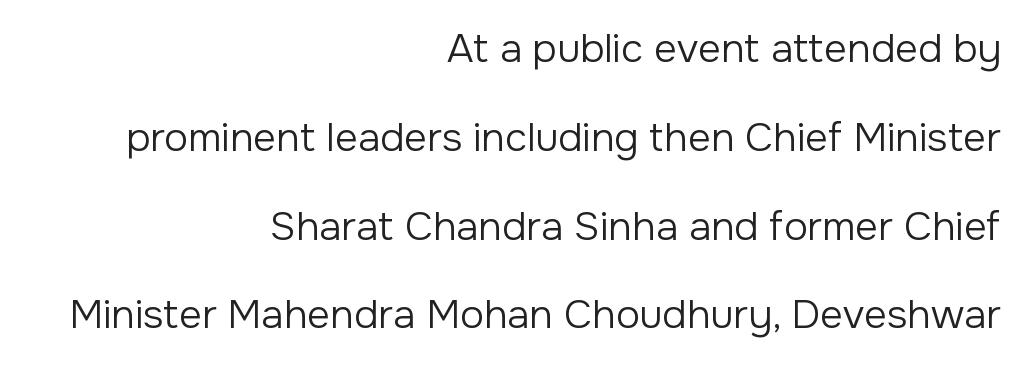
Posture: upright roman. The compositor pushed each line to the right boundary. The foot of each line stays bare and open. If you measured baseline to baseline, you'd find a long distance. The cut favours lightness, reaching ordinary text weight at its darkest.
